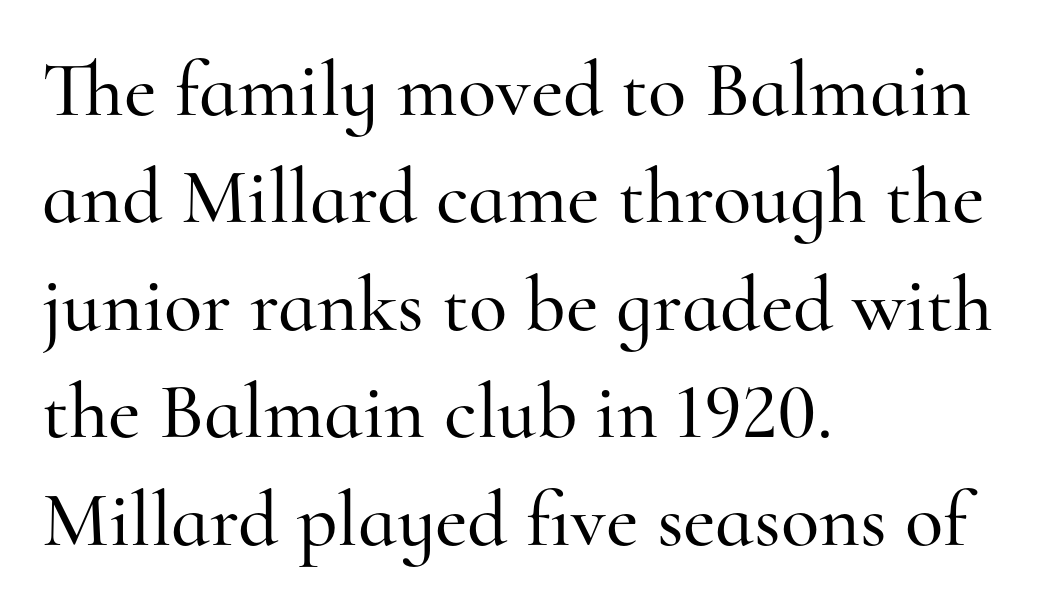
I'd call this a serif setting — the letters wear small feet. No italicization has been applied; the sample stays upright. Horizontal alignment here is leftward, the default for most running prose. Tracking value appears to be zero — textbook default spacing.
